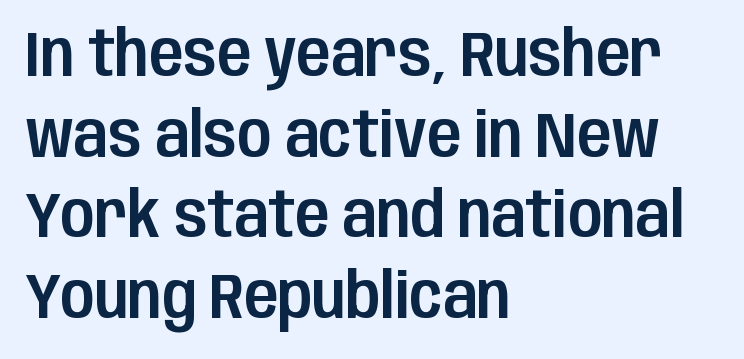
Q: Is the text italic (slanted)? A: No, it is upright.
Q: Is the typeface a serif or a sans-serif typeface? A: Sans-serif.
Q: Is the text underlined? A: No.
Q: How is the paragraph aligned? A: Left-aligned.
Q: Is the spacing between letters normal or unusually wide? A: Normal.
Q: Is the spacing between lines tight, normal or loose? A: Normal.
Q: Width (condensed, normal, or wide)? A: Condensed.
Q: Stroke contrast? A: Low.
Q: x-height? A: Large.
Q: Monospaced? A: No.
